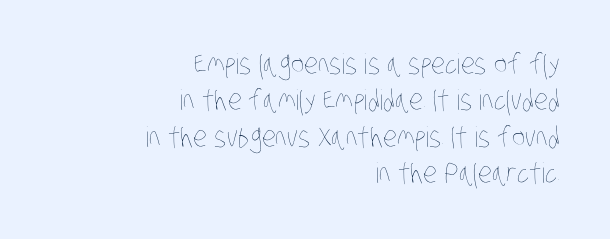
{"bold": "no", "weight": "thin", "width": "condensed", "stroke_contrast": "low", "x_height": "large", "monospaced": "no", "underline": "no", "align": "right", "line_spacing": "normal", "line_spacing_ratio": 1.3, "letter_spacing": "normal", "letter_spacing_em": 0.0, "glyph_px": 28}
